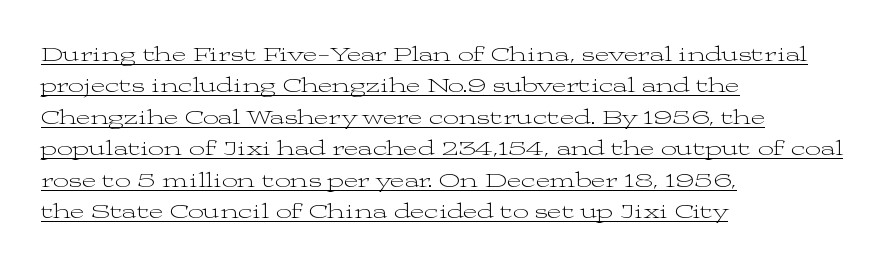
{"italic": "no", "bold": "no", "underline": "yes", "align": "left", "line_spacing": "normal", "line_spacing_ratio": 1.43, "letter_spacing": "normal", "letter_spacing_em": 0.0, "glyph_px": 22}
